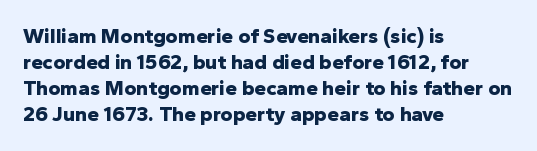
{"italic": "no", "bold": "yes", "underline": "no", "align": "left", "line_spacing_ratio": 1.24, "letter_spacing": "normal", "letter_spacing_em": 0.0, "glyph_px": 21}
